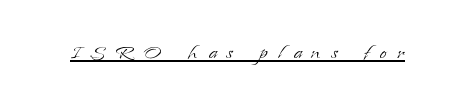
The image shows 25 px text type; set unusually wide letter spacing (+0.42 em), underlined.
